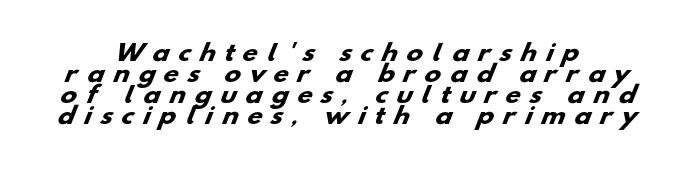
The image shows 22 px bold type; set tight line spacing (0.95x), unusually wide letter spacing (+0.44 em), not underlined.
